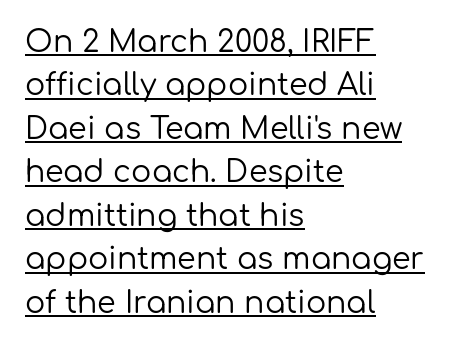
Looks like regular typesetting: each glyph gets only the width it needs. The vertical gap from one line to the next is medium. Teacher's note: observe the even left margin — that is flush-left alignment. Unbolded letterforms with no extra heft. The rendering keeps characters at their native spacing. A sans-serif font was chosen for this passage.
